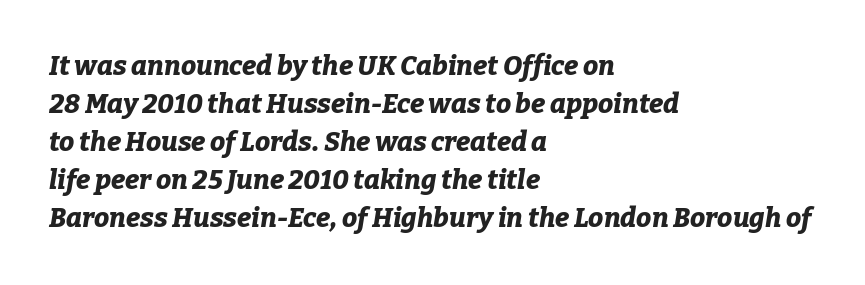
{"italic": "yes", "lean": "right", "slant_degrees": 9, "bold": "yes", "underline": "no", "align": "left", "line_spacing": "normal", "line_spacing_ratio": 1.41, "letter_spacing": "normal", "letter_spacing_em": 0.0, "glyph_px": 27}
